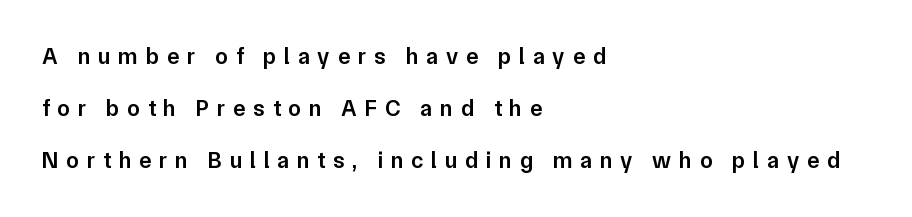
Q: Is the text bold? A: Semi-bold.
Q: Is the text italic (slanted)? A: No, it is upright.
Q: Is the text underlined? A: No.
Q: How is the paragraph aligned? A: Left-aligned.
Q: Is the spacing between letters normal or unusually wide? A: Unusually wide.
Q: Is the spacing between lines tight, normal or loose? A: Loose.
